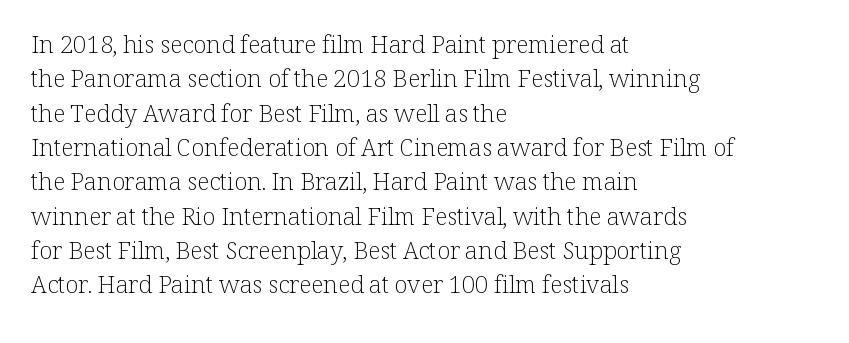
Vertical stems look standard width or narrower in stroke. Default kerning and tracking; the words read as compact shapes. These lines are set flush left with a ragged right edge. The baseline area is clear.
